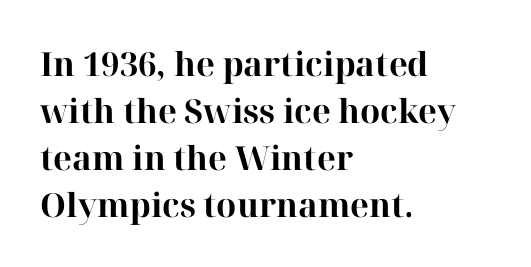
{"serif": "yes", "italic": "no", "bold": "yes", "weight": "bold", "width": "normal", "stroke_contrast": "high", "x_height": "medium", "monospaced": "no", "underline": "no", "align": "left", "line_spacing": "normal", "line_spacing_ratio": 1.42, "letter_spacing": "normal", "letter_spacing_em": 0.0, "glyph_px": 33}
